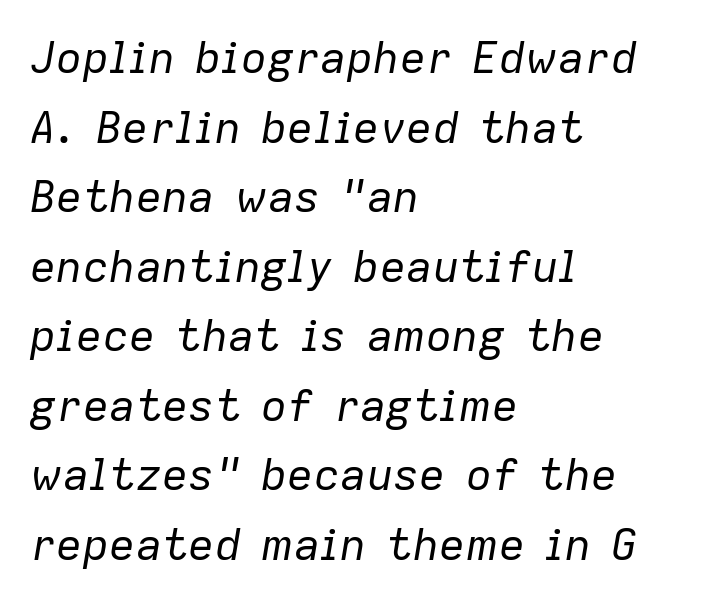
{"italic": "yes", "lean": "right", "slant_degrees": 9, "bold": "no", "weight": "regular", "width": "normal", "stroke_contrast": "low", "x_height": "medium", "monospaced": "no", "underline": "no", "align": "left", "line_spacing": "normal", "line_spacing_ratio": 1.58, "letter_spacing": "normal", "letter_spacing_em": 0.0, "glyph_px": 44}
